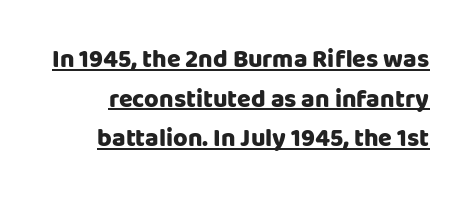
Glyph-to-glyph distance matches everyday printed text. Compared with typical paragraphs, the rows here are spaced about the same. Set as a true bold cut, around the 700 mark. The lettering stays uniformly vertical, giving the passage a roman look.
